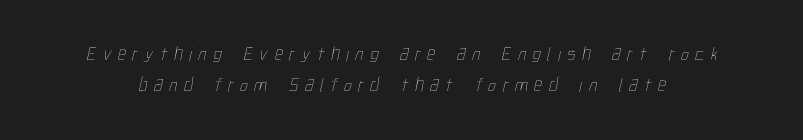
Q: Is the text bold? A: No.
Q: Is the text underlined? A: No.
Q: Is the spacing between letters normal or unusually wide? A: Unusually wide.
Q: Is the spacing between lines tight, normal or loose? A: Normal.
